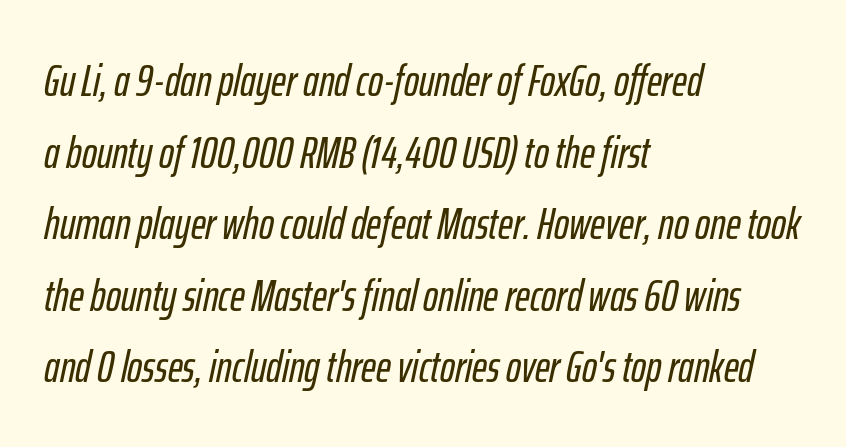
Observe the ordinary spacing: letters are neighbours, not strangers. Tall strokes in this sample are angled rather than plumb. Note the varied advance widths — an 'i' is clearly narrower than an 'm'. Vertically, the passage feels balanced, rows spaced as you'd expect.
